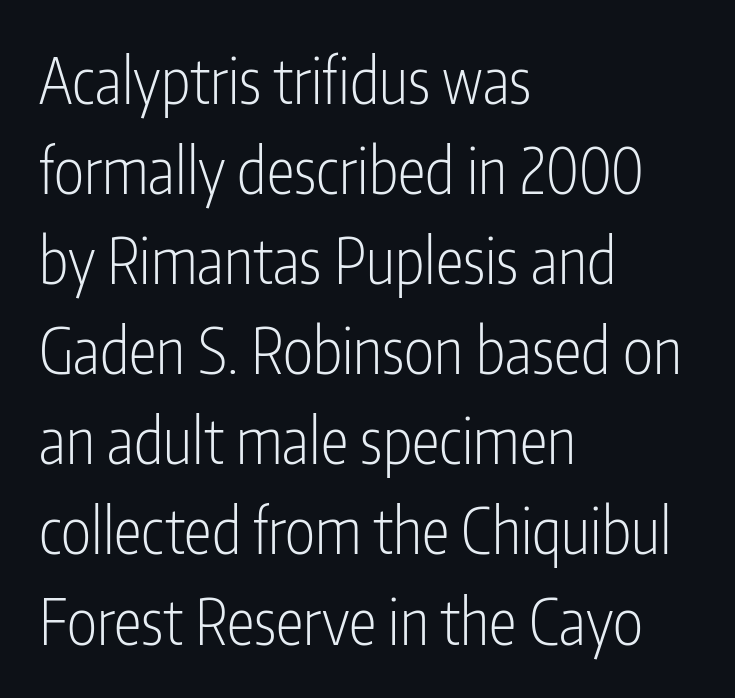
Designer's note — italics off, roman on. Check under the words: just untouched page. Think of a printed novel: that variable character pitch is what you see here. One glance says typical: line gaps are just what's usual.
